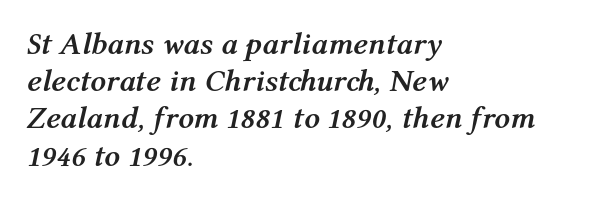
No extra tracking has been applied to these lines. Weight: bold. Posture: slanted. The paragraph shown leans on its left margin.
